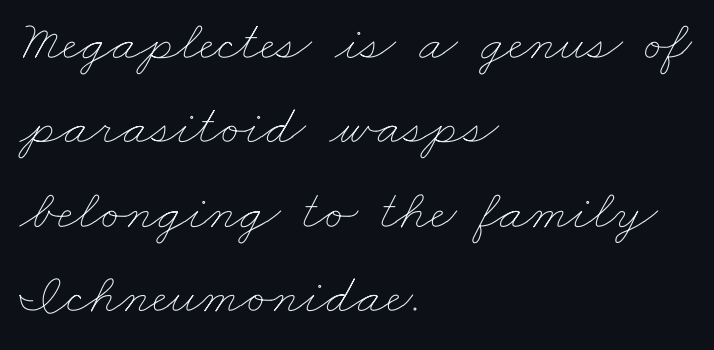
The image shows 57 px thin, wide type; set left-aligned, normal line spacing (1.48x), normal letter spacing, not underlined; low stroke contrast and a small x-height.
